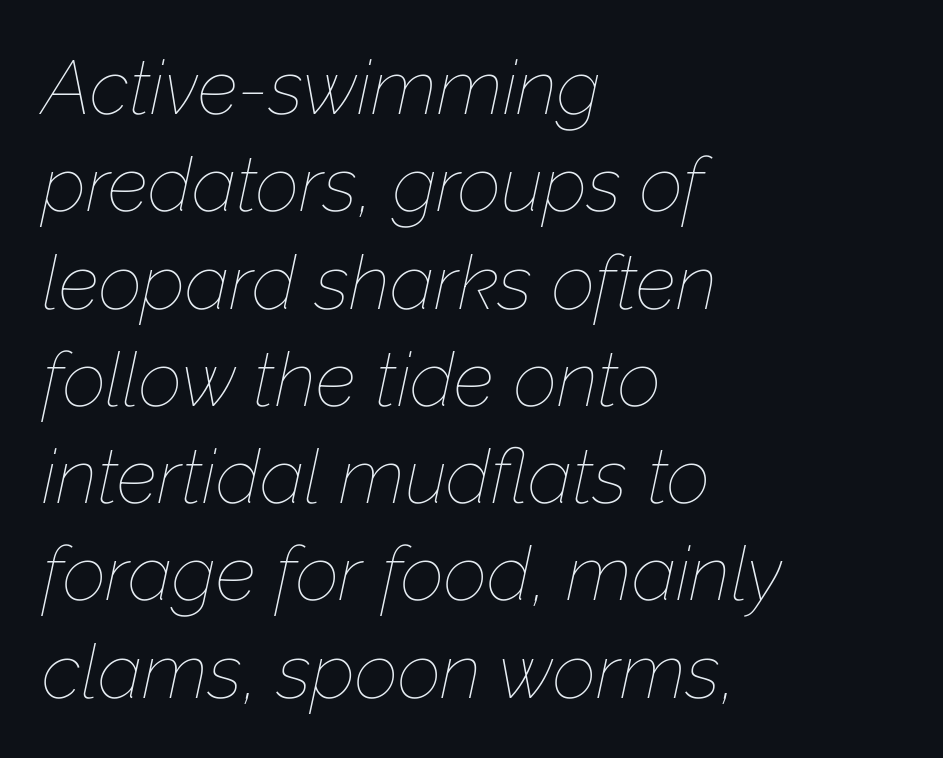
The image shows 76 px thin type, italic (leaning right); set left-aligned, normal line spacing (1.28x), normal letter spacing, not underlined; low stroke contrast and a medium x-height.
